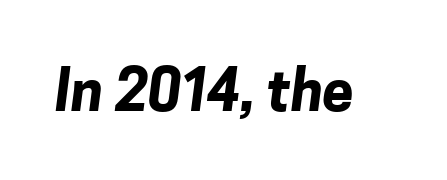
The image shows 56 px bold sans-serif type; set normal letter spacing, not underlined; low stroke contrast and a medium x-height.
